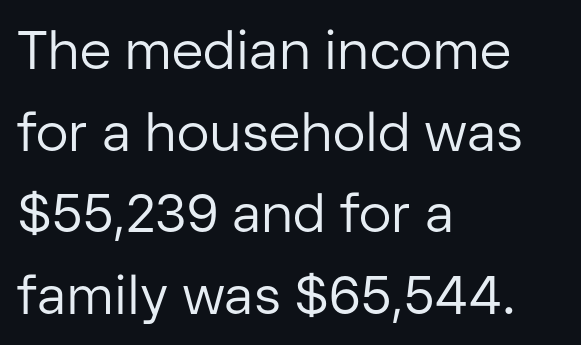
{"serif": "no", "italic": "no", "bold": "no", "weight": "regular", "width": "normal", "stroke_contrast": "low", "x_height": "medium", "monospaced": "no", "underline": "no", "align": "left", "line_spacing": "normal", "line_spacing_ratio": 1.51, "letter_spacing": "normal", "letter_spacing_em": 0.0, "glyph_px": 54}
